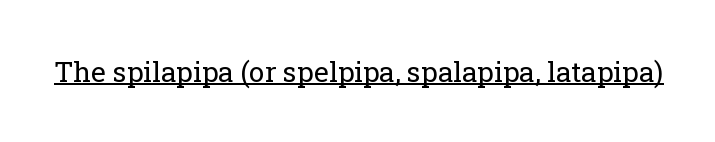
Spacing verdict: proportional, widths tailored to each character. Serif or sans? Serif — the stroke terminals have little feet. The type is set solid horizontally, with unmodified tracking. This is the regular roman posture of the typeface. A light-to-regular cut is what we see here.
